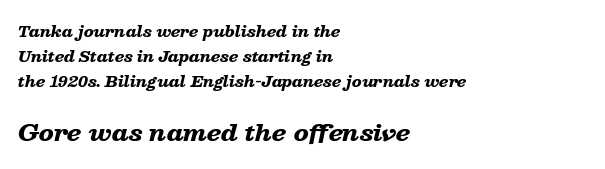
{"italic": "yes", "lean": "right", "slant_degrees": 13, "bold": "yes", "underline": "no", "align": "left", "line_spacing": "normal", "line_spacing_ratio": 1.68, "letter_spacing": "normal", "letter_spacing_em": 0.0, "larger_block": "second", "size_ratio": 1.53, "glyph_px": 23}
